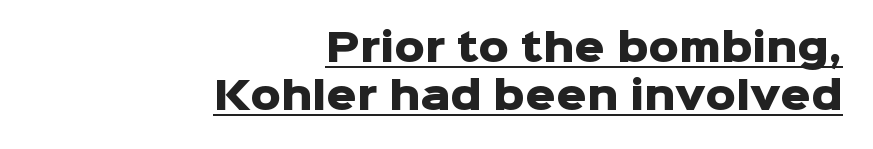
Q: Is the text bold? A: Yes.
Q: Is the text italic (slanted)? A: No, it is upright.
Q: Is the typeface a serif or a sans-serif typeface? A: Sans-serif.
Q: Is the text underlined? A: Yes.
Q: How is the paragraph aligned? A: Right-aligned.
Q: Is the spacing between letters normal or unusually wide? A: Normal.
Q: Is the spacing between lines tight, normal or loose? A: Normal.
Q: Width (condensed, normal, or wide)? A: Normal.
Q: Stroke contrast? A: Low.
Q: x-height? A: Medium.
Q: Monospaced? A: No.
